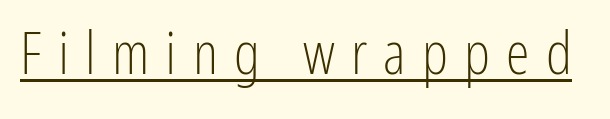
{"serif": "no", "italic": "no", "bold": "no", "weight": "light", "width": "condensed", "stroke_contrast": "low", "x_height": "medium", "monospaced": "no", "underline": "yes", "letter_spacing": "wide", "letter_spacing_em": 0.27, "glyph_px": 60}
